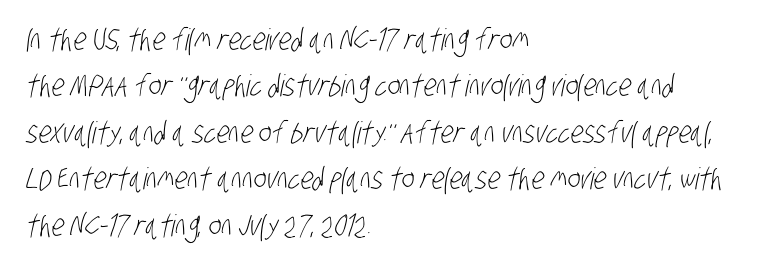
{"serif": "no", "bold": "no", "weight": "light", "width": "condensed", "stroke_contrast": "low", "x_height": "large", "monospaced": "no", "underline": "no", "align": "left", "line_spacing": "normal", "line_spacing_ratio": 1.55, "letter_spacing": "normal", "letter_spacing_em": 0.0, "glyph_px": 30}
